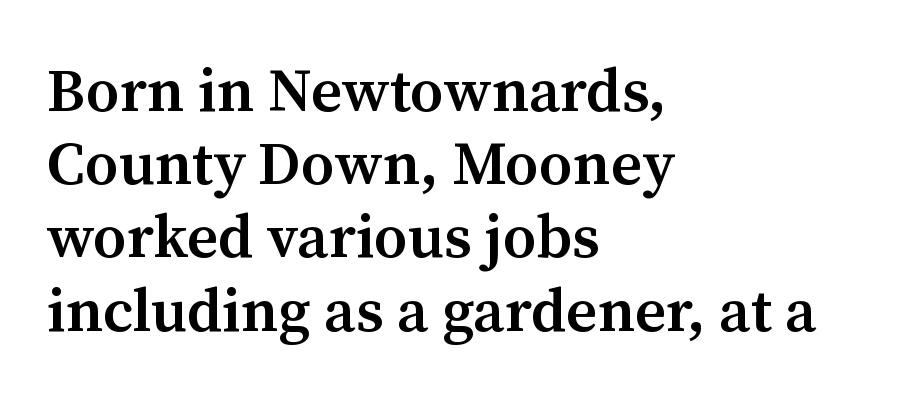
{"serif": "yes", "italic": "no", "bold": "semi", "weight": "semibold", "width": "normal", "stroke_contrast": "medium", "x_height": "medium", "monospaced": "no", "underline": "no", "align": "left", "line_spacing_ratio": 1.2, "letter_spacing": "normal", "letter_spacing_em": 0.0, "glyph_px": 61}
